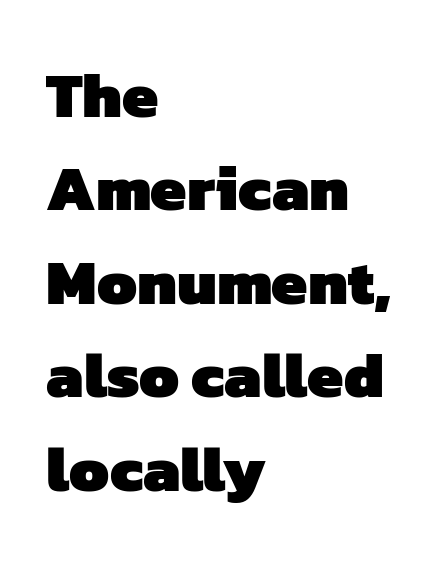
The image shows 64 px heavy sans-serif type; set left-aligned, normal line spacing (1.46x), normal letter spacing, not underlined; low stroke contrast and a medium x-height.
